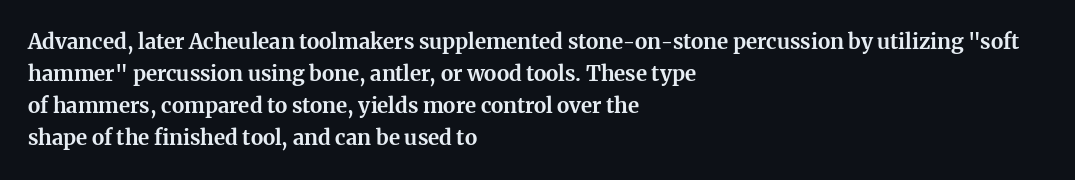
{"italic": "no", "bold": "yes", "underline": "no", "align": "left", "line_spacing": "normal", "line_spacing_ratio": 1.53, "letter_spacing": "normal", "letter_spacing_em": 0.0, "glyph_px": 21}
